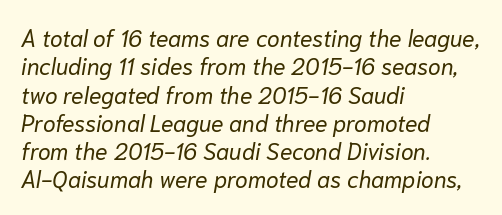
The area under the type is left untouched. Italic: yes, the glyphs are oblique. Bold? No — there's no thickening of the strokes. Horizontally, the lines are justified to the leading edge only. What stands out about the letter spacing? Nothing — it is the standard amount.
